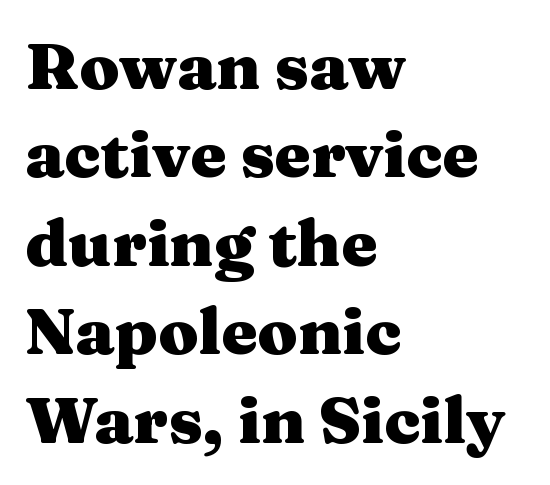
{"serif": "yes", "italic": "no", "bold": "yes", "weight": "heavy", "width": "wide", "stroke_contrast": "medium", "x_height": "medium", "monospaced": "no", "underline": "no", "align": "left", "line_spacing": "normal", "line_spacing_ratio": 1.36, "letter_spacing": "normal", "letter_spacing_em": 0.0, "glyph_px": 65}
